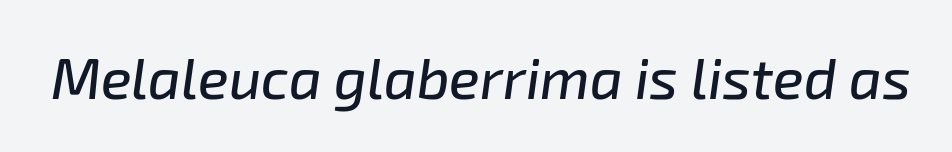
{"italic": "yes", "lean": "right", "slant_degrees": 8, "width": "normal", "stroke_contrast": "low", "x_height": "medium", "monospaced": "no", "underline": "no", "letter_spacing": "normal", "letter_spacing_em": 0.0, "glyph_px": 57}
